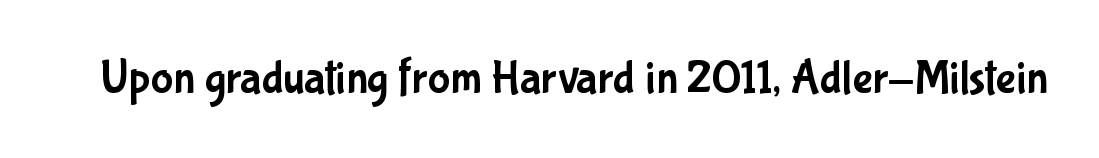
{"serif": "no", "italic": "no", "width": "condensed", "stroke_contrast": "low", "x_height": "medium", "monospaced": "no", "underline": "no", "letter_spacing": "normal", "letter_spacing_em": 0.0, "glyph_px": 47}
